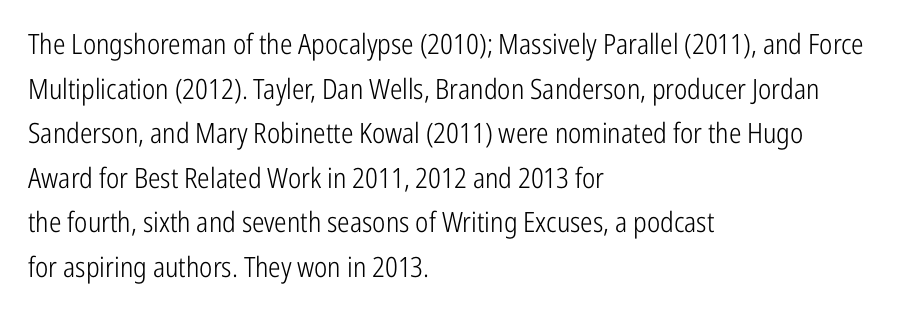
Q: Is the text bold? A: No.
Q: Is the text italic (slanted)? A: No, it is upright.
Q: Is the typeface a serif or a sans-serif typeface? A: Sans-serif.
Q: Is the text underlined? A: No.
Q: How is the paragraph aligned? A: Left-aligned.
Q: Is the spacing between letters normal or unusually wide? A: Normal.
Q: Is the spacing between lines tight, normal or loose? A: Normal.
Q: Width (condensed, normal, or wide)? A: Condensed.
Q: Stroke contrast? A: Low.
Q: x-height? A: Medium.
Q: Monospaced? A: No.
